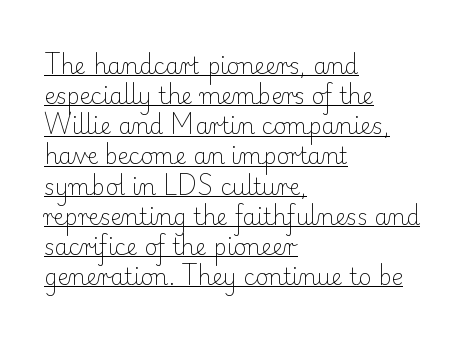
The image shows 22 px text type, upright; set left-aligned, normal line spacing (1.37x), normal letter spacing, underlined.
